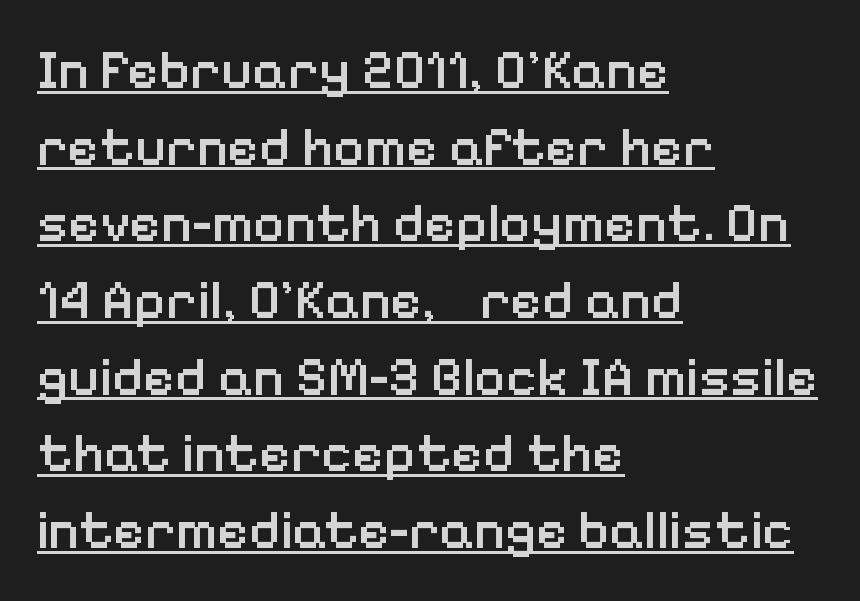
The image shows 54 px semibold sans-serif type, upright; set left-aligned, normal line spacing (1.42x), normal letter spacing, underlined; low stroke contrast and a medium x-height.
